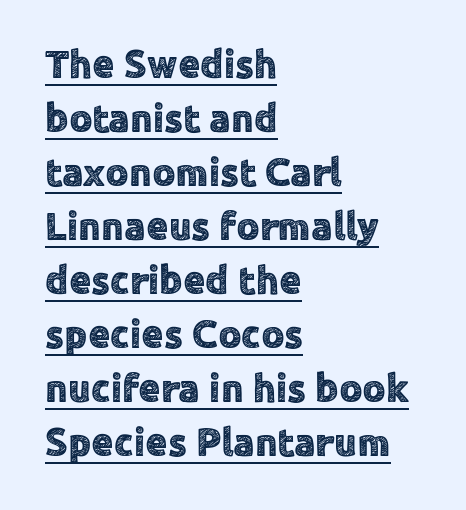
Q: Is the text italic (slanted)? A: No, it is upright.
Q: Is the typeface a serif or a sans-serif typeface? A: Sans-serif.
Q: Is the text underlined? A: Yes.
Q: How is the paragraph aligned? A: Left-aligned.
Q: Is the spacing between letters normal or unusually wide? A: Normal.
Q: Is the spacing between lines tight, normal or loose? A: Normal.
Q: Width (condensed, normal, or wide)? A: Normal.
Q: x-height? A: Medium.
Q: Monospaced? A: No.
